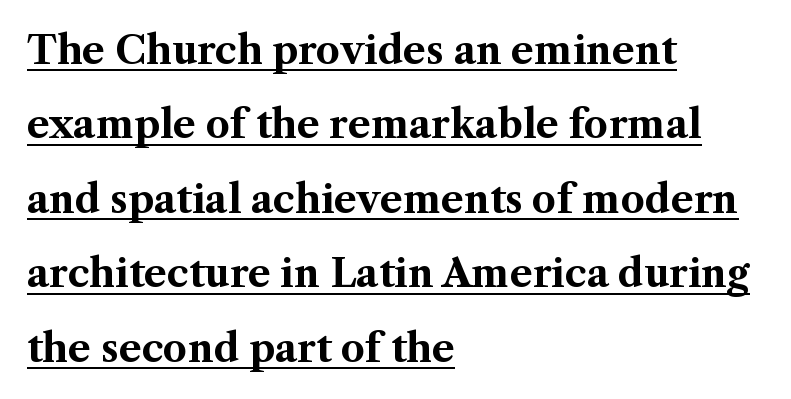
The image shows 38 px bold serif type, upright; set left-aligned, loose line spacing (1.96x), normal letter spacing, underlined; medium stroke contrast and a medium x-height.
